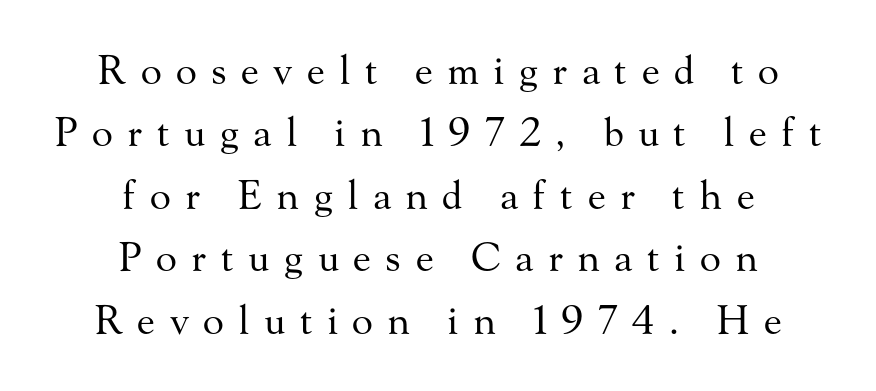
The image shows 39 px regular-weight serif type, upright; set centered, normal line spacing (1.6x), unusually wide letter spacing (+0.37 em), not underlined; medium stroke contrast and a small x-height.
